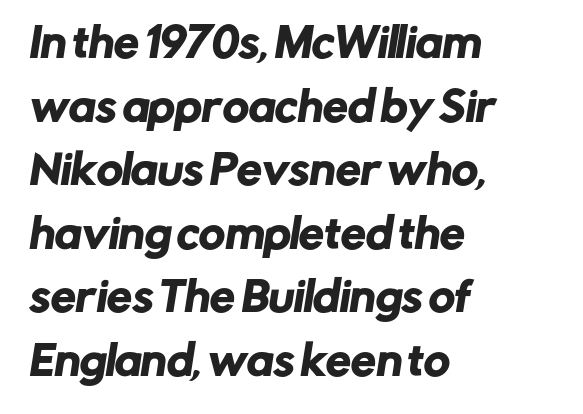
The image shows 40 px sans-serif type; set left-aligned, normal line spacing (1.59x), normal letter spacing, not underlined; low stroke contrast and a medium x-height.
